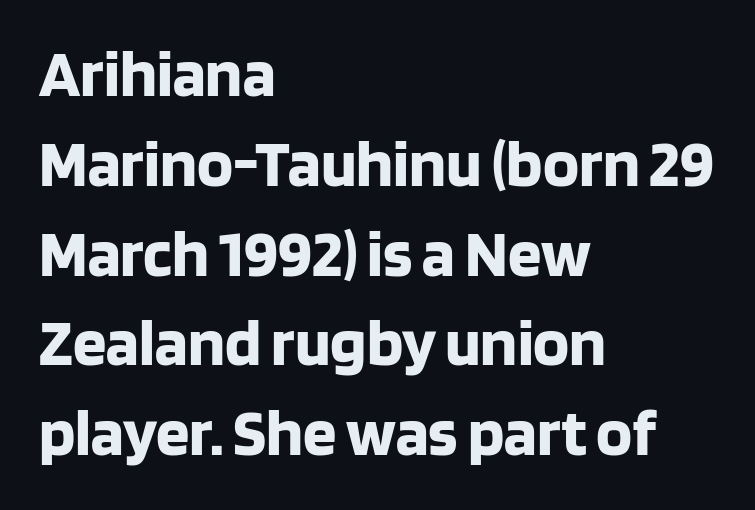
This sample uses plain, unmodified letter spacing. Whoever set this chose a conventional vertical rhythm. The letters stand upright; this is a roman face. On the weight axis this lands at bold, roughly 700. Character widths vary here, with narrow letters taking less room than wide ones. These lines are set flush left with a ragged right edge.
